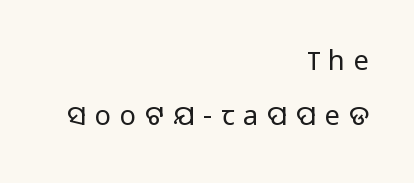
A light-to-regular cut is what we see here. The lines in this sample share a right terminus and differ only in where they begin. Italic? Not at all — the glyphs are vertical. Spacing between characters has been opened up far beyond the box default. Whoever set this chose breathing room over compactness in the vertical rhythm.
